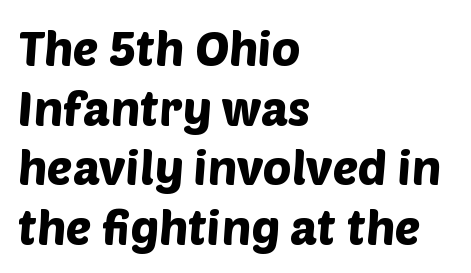
{"serif": "no", "width": "normal", "stroke_contrast": "low", "x_height": "large", "monospaced": "no", "underline": "no", "align": "left", "line_spacing_ratio": 1.24, "letter_spacing": "normal", "letter_spacing_em": 0.0, "glyph_px": 48}
